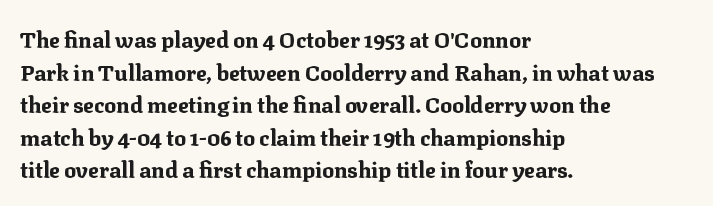
{"italic": "no", "bold": "yes", "underline": "no", "align": "left", "line_spacing": "normal", "line_spacing_ratio": 1.48, "letter_spacing": "normal", "letter_spacing_em": 0.0, "glyph_px": 22}
